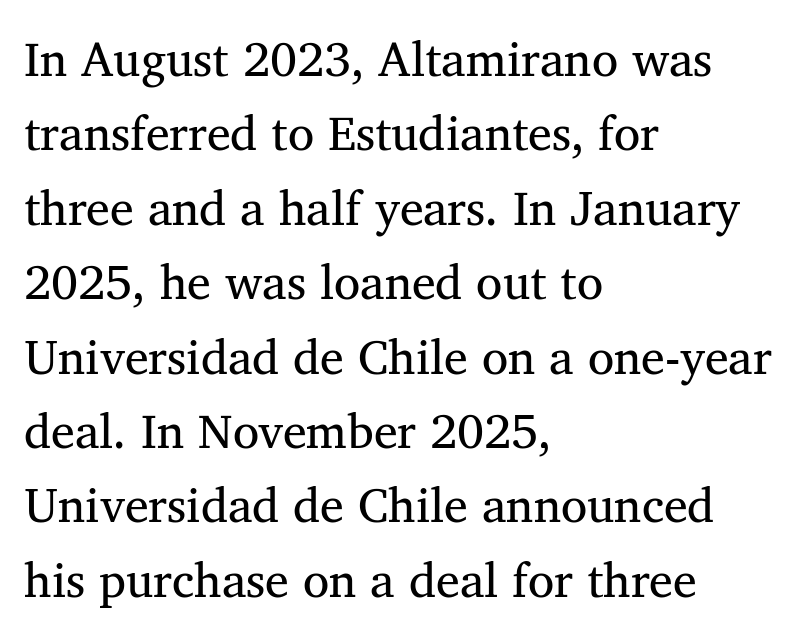
The image shows 48 px regular-weight serif type, upright; set left-aligned, normal line spacing (1.55x), normal letter spacing, not underlined; medium stroke contrast and a medium x-height.
